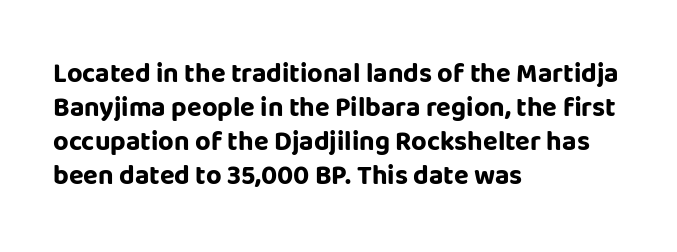
The image shows 27 px bold type, upright; set left-aligned, normal line spacing (1.26x), normal letter spacing, not underlined.
